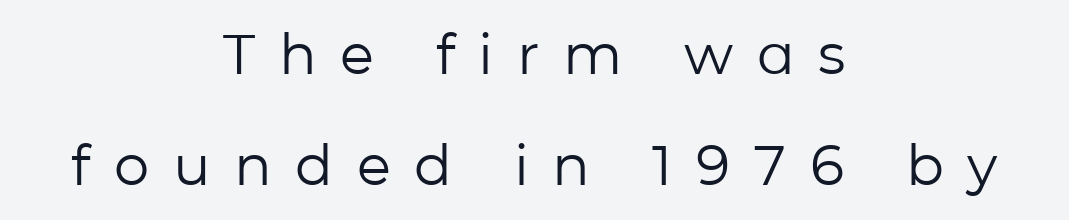
{"serif": "no", "italic": "no", "bold": "no", "weight": "regular", "width": "normal", "stroke_contrast": "low", "x_height": "medium", "monospaced": "no", "underline": "no", "align": "center", "line_spacing": "loose", "line_spacing_ratio": 1.99, "letter_spacing": "wide", "letter_spacing_em": 0.42, "glyph_px": 56}
